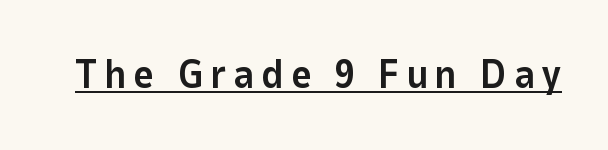
The image shows 40 px bold sans-serif type, upright; set underlined; low stroke contrast and a medium x-height.
